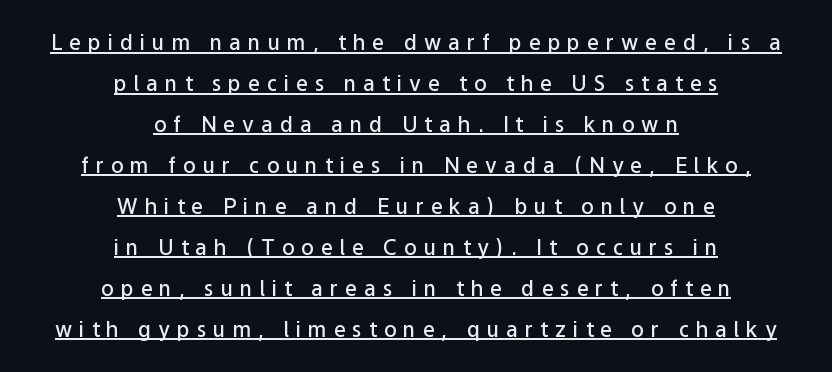
The space between consecutive lines is lavish. Here the glyphs are tracked loosely, breaking word shapes into spaced letters. This is the regular roman posture of the typeface. Bold? Not quite — semibold, heavier than regular but stopping short. The whitespace from short lines is split evenly between both sides.
